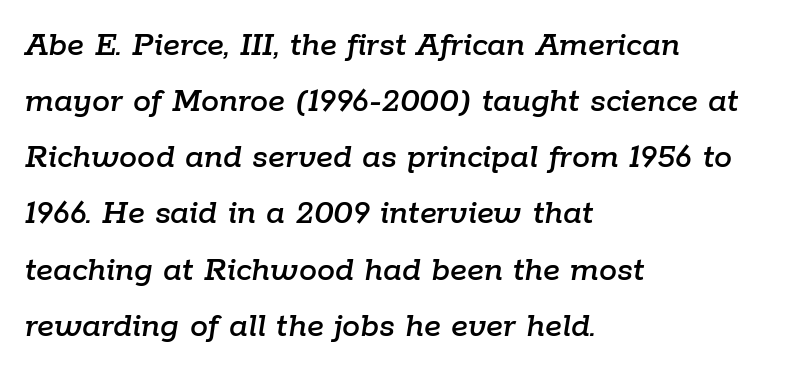
A classic flush-left, rag-right setting is used for this passage. Does the lettering tilt? It does — this is italic. Character widths vary here, with narrow letters taking less room than wide ones. The gaps between neighbouring characters are ordinary and unremarkable.
